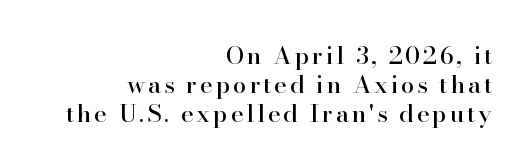
The compositor pushed each line to the right boundary. Descender tails drop into unmarked territory. No italicization has been applied; the sample stays upright.
